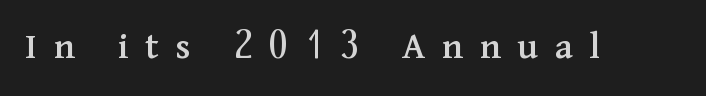
The rendering inserts visible extra space after every character. Note the varied advance widths — an 'i' is clearly narrower than an 'm'. Does the lettering tilt? It doesn't — this is upright. A clean baseline with only descenders dipping below it. The font family rendered here belongs to the serif group.
